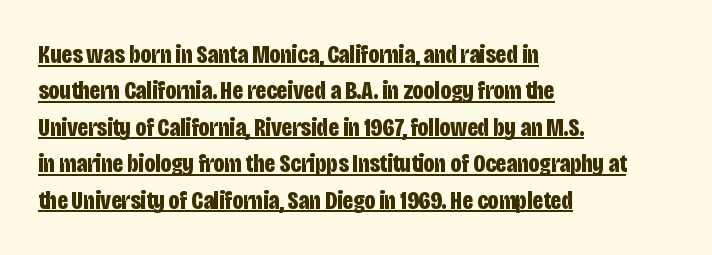
Layout note: lines flush left. Thick stems and heavy bowls — unmistakably bold. Between one letter and the next there's only the usual sliver of space. Each line of the rendering has a horizontal stroke beneath the glyphs. Students, observe: this is what conventionally led text looks like. This is roman type, the default non-slanted kind.
